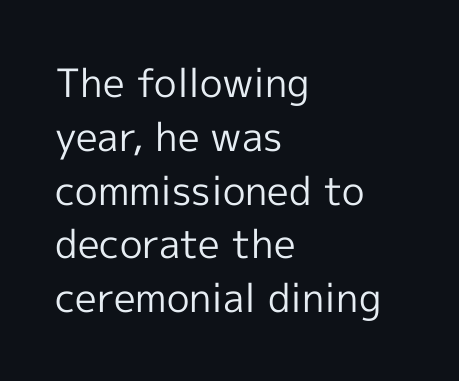
{"serif": "no", "italic": "no", "bold": "no", "weight": "regular", "width": "normal", "x_height": "medium", "monospaced": "no", "underline": "no", "align": "left", "line_spacing": "normal", "line_spacing_ratio": 1.38, "letter_spacing": "normal", "letter_spacing_em": 0.0, "glyph_px": 39}
